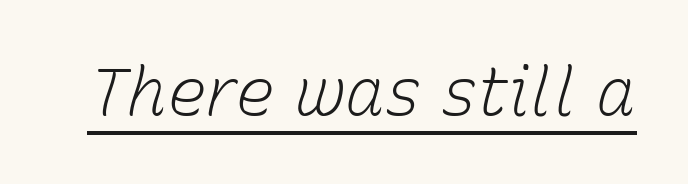
Q: Is the text bold? A: No.
Q: Is the text italic (slanted)? A: Yes, it leans right by about 15 degrees.
Q: Is the text underlined? A: Yes.
Q: Is the spacing between letters normal or unusually wide? A: Normal.
Q: Width (condensed, normal, or wide)? A: Normal.
Q: Stroke contrast? A: Low.
Q: x-height? A: Medium.
Q: Monospaced? A: No.
